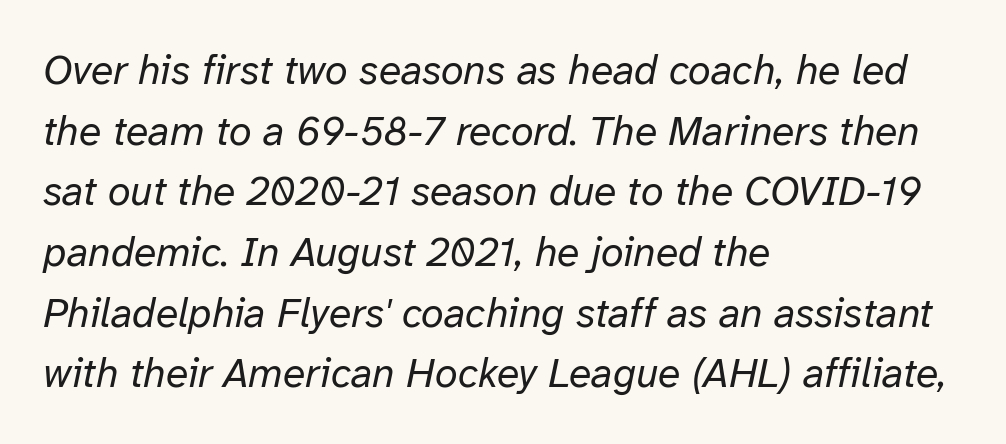
{"italic": "yes", "lean": "right", "slant_degrees": 12, "bold": "no", "weight": "regular", "width": "normal", "stroke_contrast": "low", "x_height": "medium", "monospaced": "no", "underline": "no", "align": "left", "line_spacing": "normal", "line_spacing_ratio": 1.48, "letter_spacing": "normal", "letter_spacing_em": 0.0, "glyph_px": 41}
